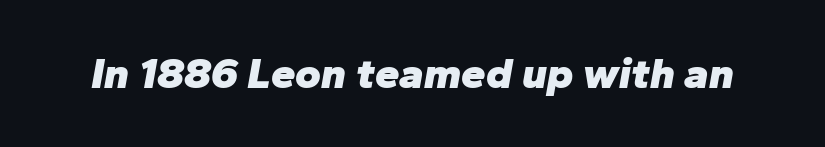
Students, this is bold: see how much ink each stroke carries. Descender tails drop into unmarked territory. The tracking reads as untouched default to a designer's eye. Character widths vary here, with narrow letters taking less room than wide ones.
